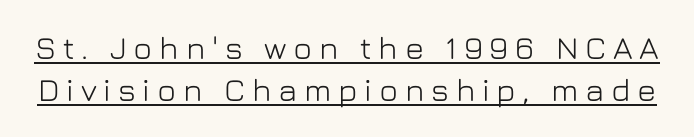
Between one letter and the next there's a generous, obvious gap. Every character sits straight up, as roman type does. To sum up the face: it is a sans, with no serifs. Think of a printed novel: that variable character pitch is what you see here.
